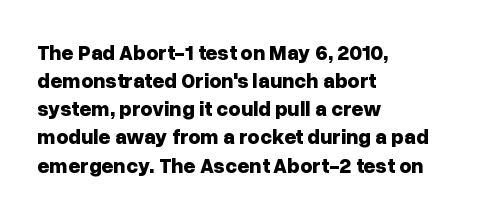
Anything drawn beneath the words? Only blank space. Evenly set lines give the paragraph a standard silhouette. In CSS terms this would be text-align: left. The font's upright variant was chosen for this text. Strokes here are thick enough to call this a true bold.
